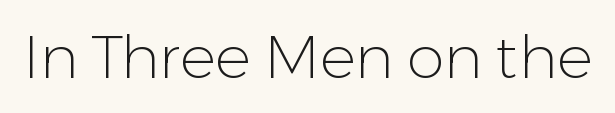
Q: Is the text bold? A: No.
Q: Is the text italic (slanted)? A: No, it is upright.
Q: Is the typeface a serif or a sans-serif typeface? A: Sans-serif.
Q: Is the text underlined? A: No.
Q: Is the spacing between letters normal or unusually wide? A: Normal.
Q: Width (condensed, normal, or wide)? A: Normal.
Q: Stroke contrast? A: Low.
Q: x-height? A: Medium.
Q: Monospaced? A: No.
